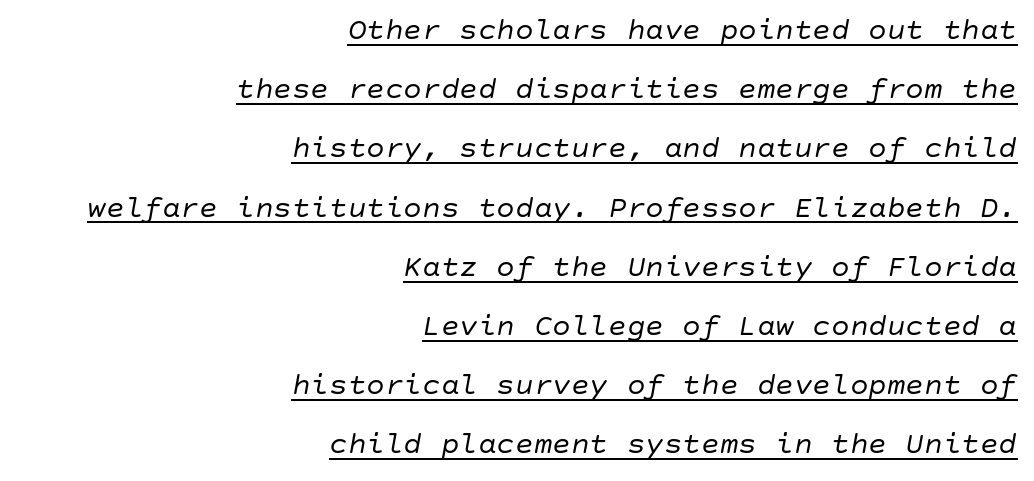
Q: Is the text bold? A: No.
Q: Is the text italic (slanted)? A: Yes, it leans right by about 10 degrees.
Q: Is the text underlined? A: Yes.
Q: How is the paragraph aligned? A: Right-aligned.
Q: Is the spacing between letters normal or unusually wide? A: Normal.
Q: Is the spacing between lines tight, normal or loose? A: Loose.
Q: Width (condensed, normal, or wide)? A: Normal.
Q: Stroke contrast? A: Low.
Q: x-height? A: Large.
